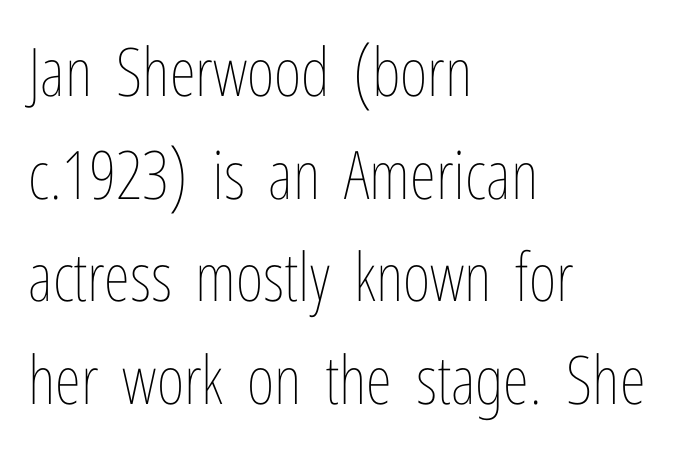
Q: Is the text bold? A: No.
Q: Is the text italic (slanted)? A: No, it is upright.
Q: Is the text underlined? A: No.
Q: How is the paragraph aligned? A: Left-aligned.
Q: Is the spacing between letters normal or unusually wide? A: Normal.
Q: Is the spacing between lines tight, normal or loose? A: Normal.
Q: Width (condensed, normal, or wide)? A: Condensed.
Q: Stroke contrast? A: Low.
Q: x-height? A: Medium.
Q: Monospaced? A: No.
